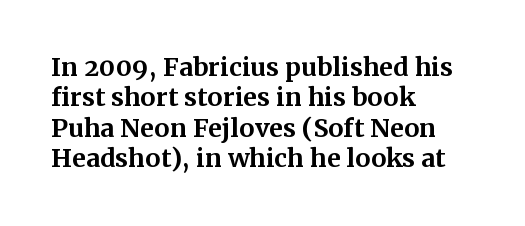
{"italic": "no", "bold": "yes", "underline": "no", "align": "left", "line_spacing_ratio": 1.22, "letter_spacing": "normal", "letter_spacing_em": 0.0, "glyph_px": 25}
